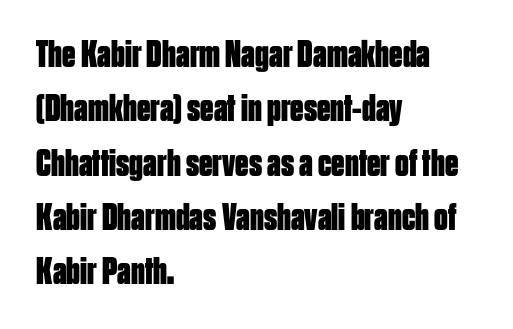
The passage shown stacks its lines at a standard gap. Bare-footed words on every line. You'd pick this weight for a headline — it's a proper bold. Line beginnings align vertically; line endings do not. What stands out about the letter spacing? Nothing — it is the standard amount. Characters remain perfectly vertical along every line.
